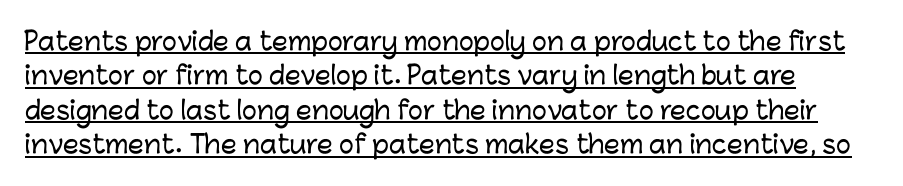
Each line of the rendering has a horizontal stroke beneath the glyphs. Short note: letters normally spaced. The lettering stays uniformly vertical, giving the passage a roman look. Quick note: interline space is typical.
